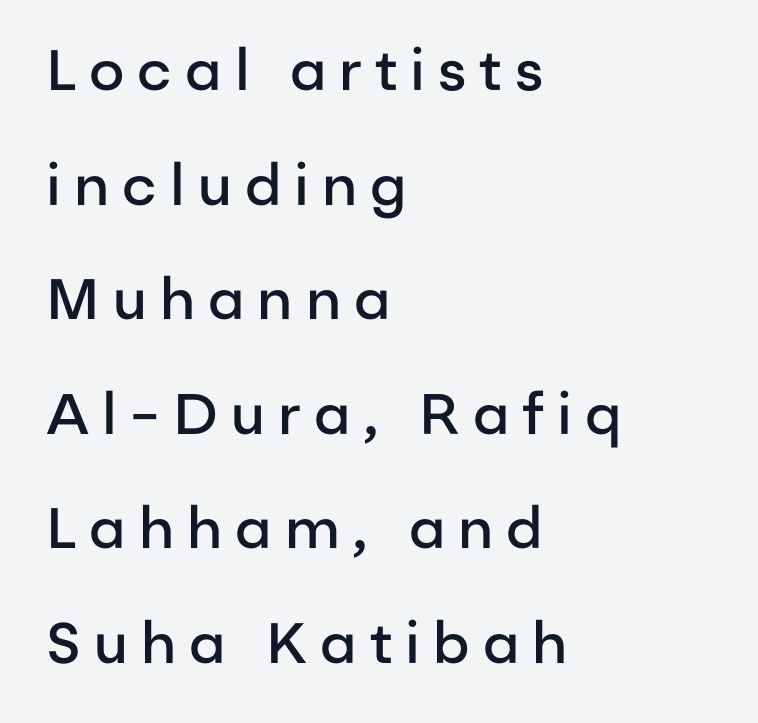
{"serif": "no", "italic": "no", "bold": "semi", "weight": "semibold", "width": "normal", "stroke_contrast": "low", "x_height": "medium", "monospaced": "no", "underline": "no", "align": "left", "line_spacing": "loose", "line_spacing_ratio": 2.01, "letter_spacing": "wide", "letter_spacing_em": 0.23, "glyph_px": 57}
